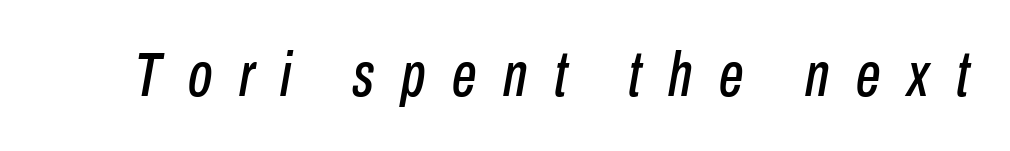
The image shows 62 px condensed type, italic (leaning right); set unusually wide letter spacing (+0.43 em), not underlined; low stroke contrast and a medium x-height.
